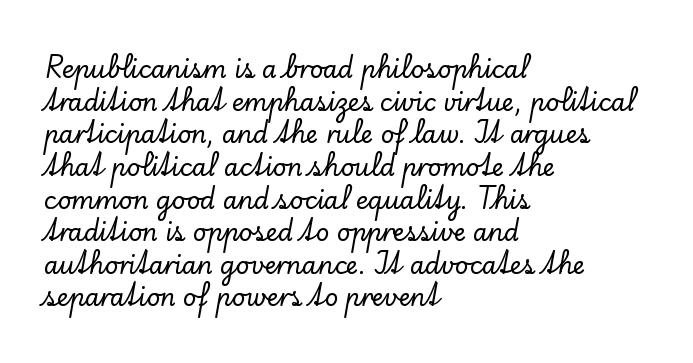
The vertical gap from one line to the next is medium. The rendering keeps characters at their native spacing. Bare-footed words on every line. In CSS terms this would be text-align: left.
